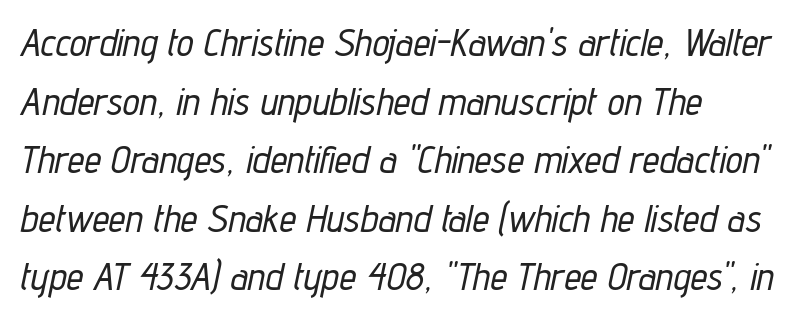
{"italic": "yes", "lean": "right", "slant_degrees": 12, "width": "condensed", "stroke_contrast": "low", "x_height": "medium", "monospaced": "no", "underline": "no", "align": "left", "line_spacing": "normal", "line_spacing_ratio": 1.54, "letter_spacing": "normal", "letter_spacing_em": 0.0, "glyph_px": 38}
